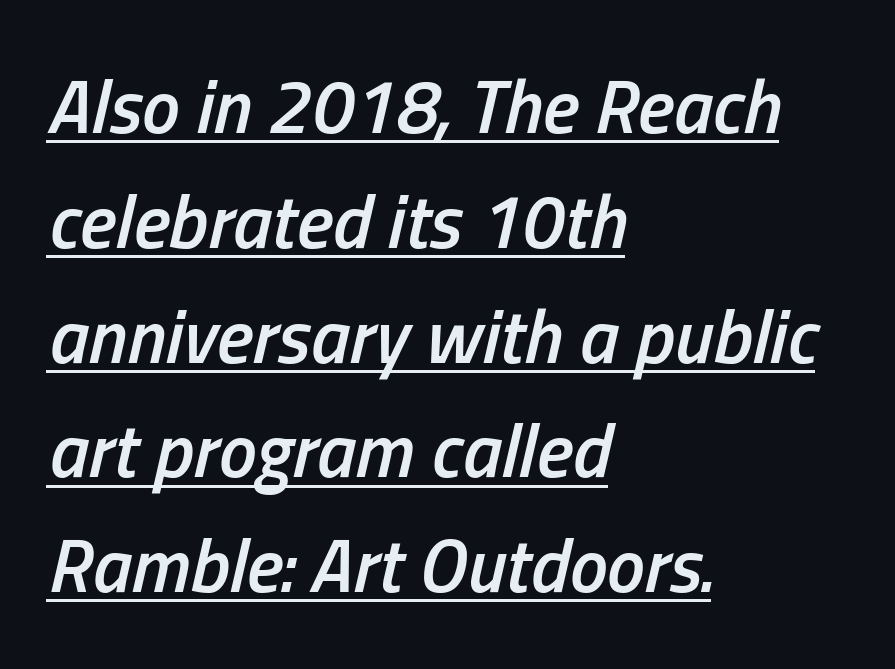
Q: Is the text bold? A: Semi-bold.
Q: Is the text italic (slanted)? A: Yes, it leans right by about 13 degrees.
Q: Is the text underlined? A: Yes.
Q: How is the paragraph aligned? A: Left-aligned.
Q: Is the spacing between letters normal or unusually wide? A: Normal.
Q: Is the spacing between lines tight, normal or loose? A: Normal.
Q: Width (condensed, normal, or wide)? A: Condensed.
Q: Stroke contrast? A: Low.
Q: x-height? A: Medium.
Q: Monospaced? A: No.
